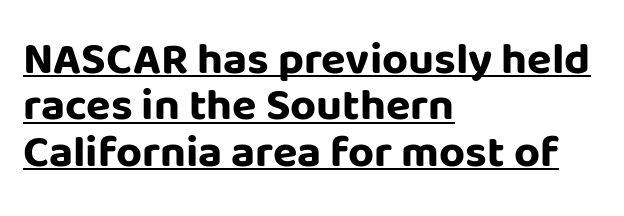
Think of a printed novel: that variable character pitch is what you see here. This is sans-serif lettering, the kind often seen on screens and signage. The lines in this sample share a left origin and differ only in where they stop. Compared with an ordinary text face, these strokes are far heavier — a full bold.
